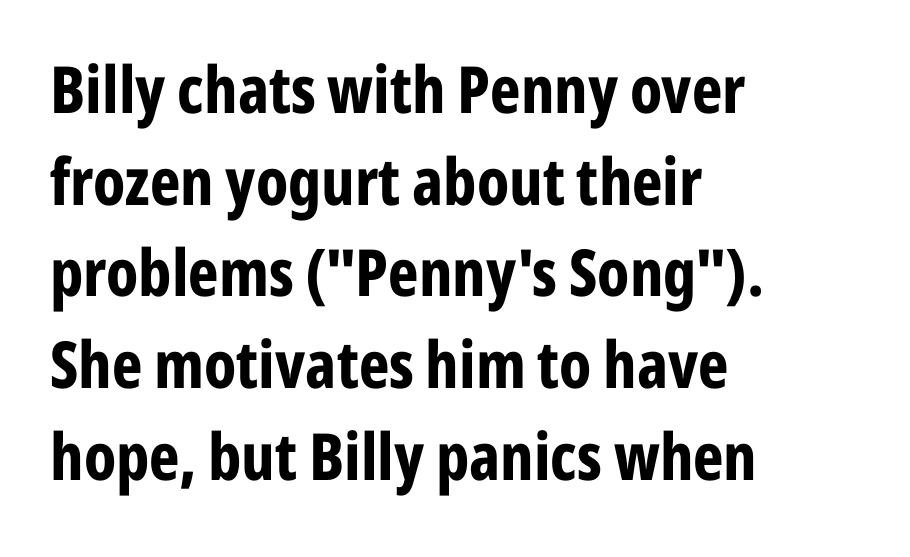
Q: Is the text bold? A: Yes.
Q: Is the text italic (slanted)? A: No, it is upright.
Q: Is the typeface a serif or a sans-serif typeface? A: Sans-serif.
Q: Is the text underlined? A: No.
Q: How is the paragraph aligned? A: Left-aligned.
Q: Is the spacing between letters normal or unusually wide? A: Normal.
Q: Is the spacing between lines tight, normal or loose? A: Normal.
Q: Width (condensed, normal, or wide)? A: Condensed.
Q: Stroke contrast? A: Low.
Q: x-height? A: Medium.
Q: Monospaced? A: No.
